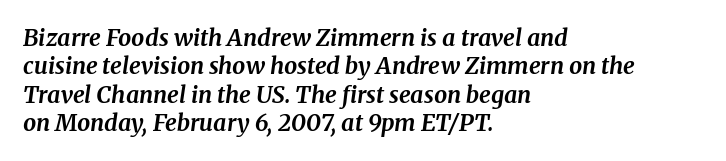
{"italic": "yes", "lean": "right", "slant_degrees": 8, "bold": "yes", "underline": "no", "align": "left", "line_spacing_ratio": 1.23, "letter_spacing": "normal", "letter_spacing_em": 0.0, "glyph_px": 23}
